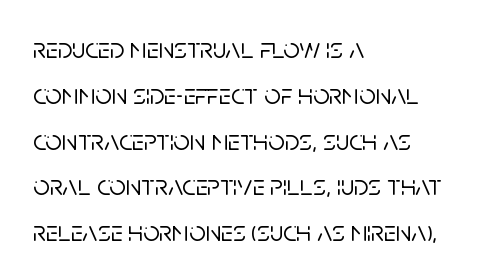
Leftover space on each line is placed entirely after the last word. Rows of type keep a routine distance in the vertical direction. Is this a fixed-width face? No — the glyphs have proportional, varying widths. Stroke terminals: plain, sans-serif.
